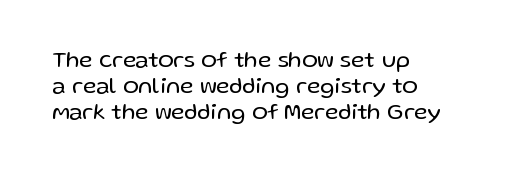
Q: Is the text bold? A: No.
Q: Is the text italic (slanted)? A: No, it is upright.
Q: Is the text underlined? A: No.
Q: How is the paragraph aligned? A: Left-aligned.
Q: Is the spacing between letters normal or unusually wide? A: Normal.
Q: Is the spacing between lines tight, normal or loose? A: Tight.
